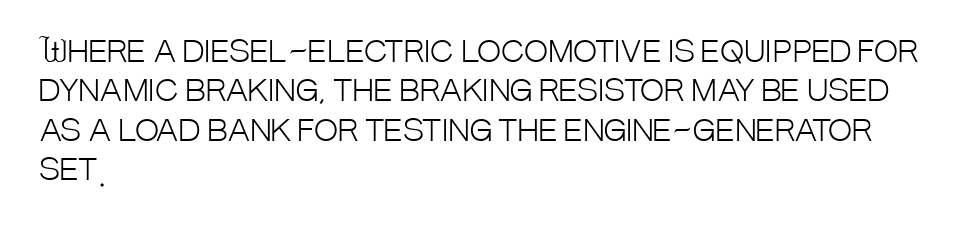
Q: Is the text bold? A: No.
Q: Is the text italic (slanted)? A: No, it is upright.
Q: Is the typeface a serif or a sans-serif typeface? A: Sans-serif.
Q: Is the text underlined? A: No.
Q: How is the paragraph aligned? A: Left-aligned.
Q: Is the spacing between letters normal or unusually wide? A: Normal.
Q: Is the spacing between lines tight, normal or loose? A: Normal.
Q: Width (condensed, normal, or wide)? A: Condensed.
Q: Stroke contrast? A: Low.
Q: x-height? A: Large.
Q: Monospaced? A: No.
